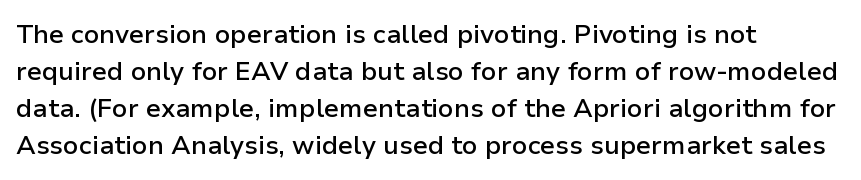
Q: Is the text bold? A: Semi-bold.
Q: Is the text italic (slanted)? A: No, it is upright.
Q: Is the text underlined? A: No.
Q: How is the paragraph aligned? A: Left-aligned.
Q: Is the spacing between letters normal or unusually wide? A: Normal.
Q: Is the spacing between lines tight, normal or loose? A: Normal.
